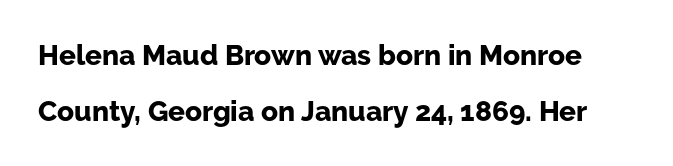
Note the varied advance widths — an 'i' is clearly narrower than an 'm'. As a designer I'd log this as weight 700, bold. Check under the words: just untouched page. The leading is generous, giving the passage an open texture.
